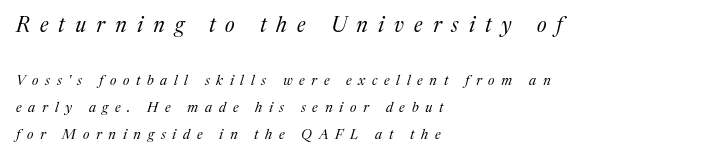
The designer gave the opening block more size than the closing block. This sample uses an oblique cut, with every glyph tilted off the vertical. Is the block centered? No — it sits flush against the left margin. A typesetter would call this heavily tracked-out type. Lines of text with bare space underneath. Is there much room between lines? Yes — plenty of vertical air separates them.
